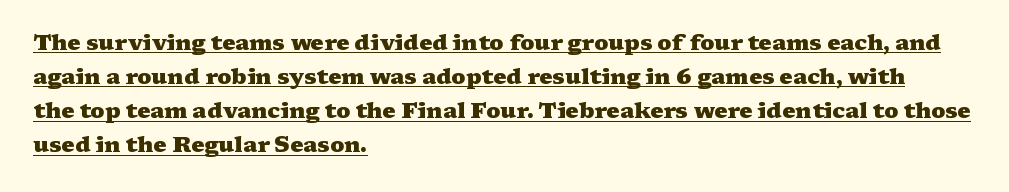
Leading matches the norm, producing a regular column. Each line of the rendering has a horizontal stroke beneath the glyphs. The tracking reads as untouched default to a designer's eye. A full-strength bold gives these letters their thick strokes. These lines were composed using upright roman letters. The paragraph has a hard left edge and a soft right edge.
